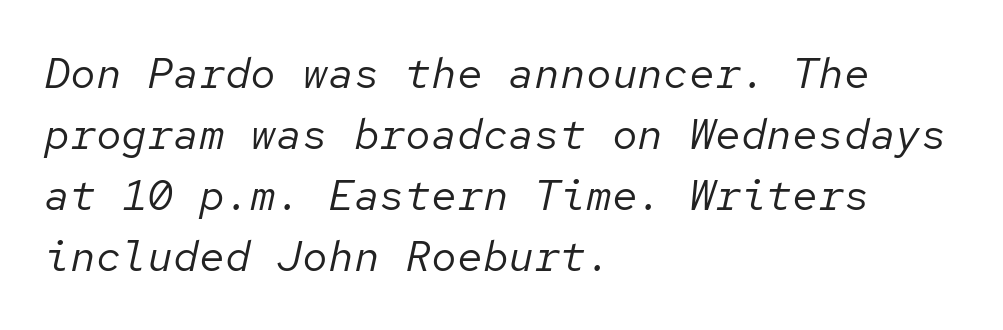
The image shows 43 px regular-weight type, italic (leaning right), monospaced; set left-aligned, normal line spacing (1.42x), normal letter spacing, not underlined; low stroke contrast and a medium x-height.
